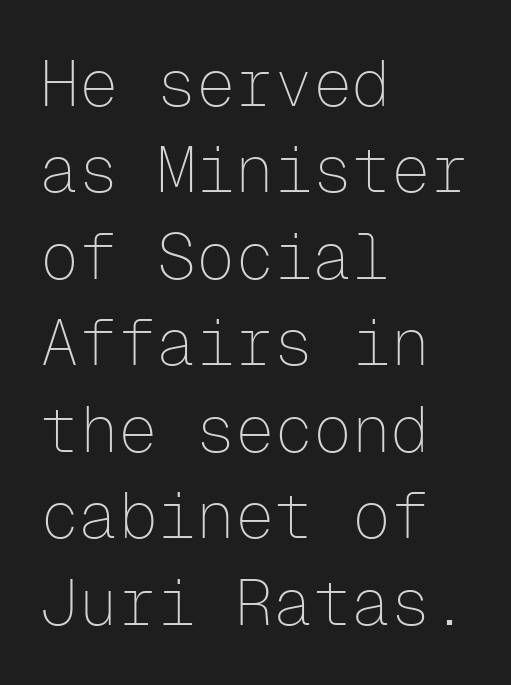
The image shows 65 px thin sans-serif type, upright, monospaced; set left-aligned, normal line spacing (1.33x), normal letter spacing, not underlined; low stroke contrast and a medium x-height.
